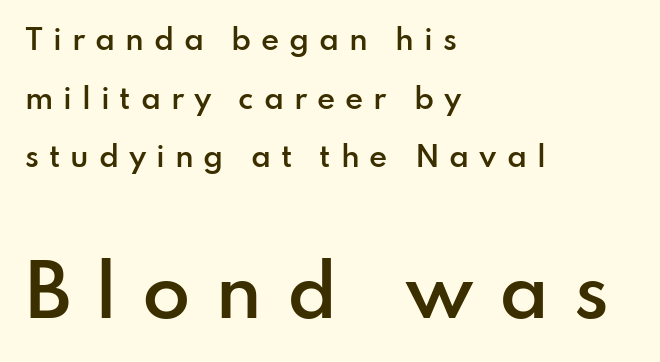
The image shows 70 px semibold sans-serif type, upright; set left-aligned, loose line spacing (2.09x), unusually wide letter spacing (+0.35 em), not underlined; the second (bottom) block is 2.5x larger; low stroke contrast and a small x-height.
